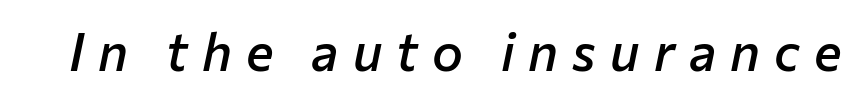
Q: Is the text bold? A: Semi-bold.
Q: Is the text italic (slanted)? A: Yes, it leans right by about 12 degrees.
Q: Is the text underlined? A: No.
Q: Is the spacing between letters normal or unusually wide? A: Unusually wide.
Q: Width (condensed, normal, or wide)? A: Normal.
Q: Stroke contrast? A: Low.
Q: x-height? A: Medium.
Q: Monospaced? A: No.
